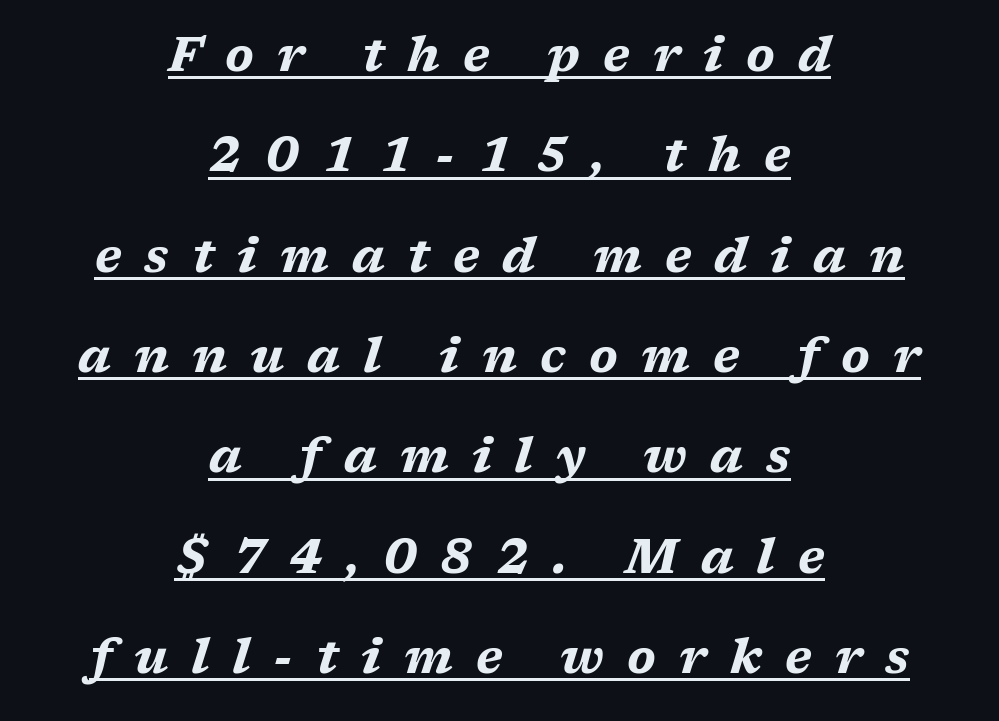
The image shows 48 px bold, wide type, italic (leaning right); set centered, loose line spacing (2.09x), unusually wide letter spacing (+0.48 em), underlined; medium stroke contrast and a medium x-height.
